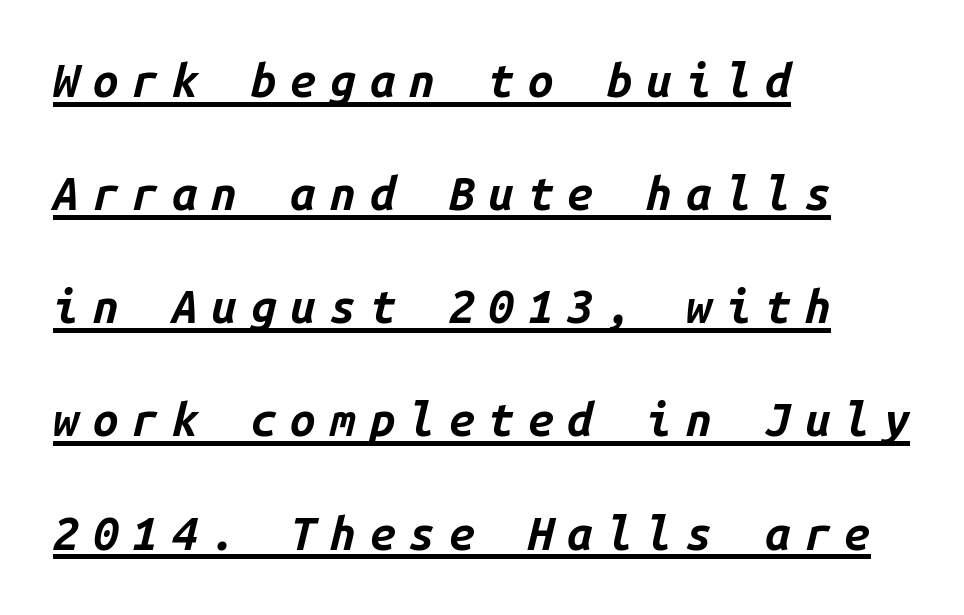
{"italic": "yes", "lean": "right", "slant_degrees": 14, "bold": "yes", "weight": "bold", "width": "normal", "stroke_contrast": "low", "x_height": "medium", "monospaced": "yes", "underline": "yes", "align": "left", "line_spacing": "loose", "line_spacing_ratio": 2.46, "letter_spacing": "wide", "letter_spacing_em": 0.3, "glyph_px": 46}
